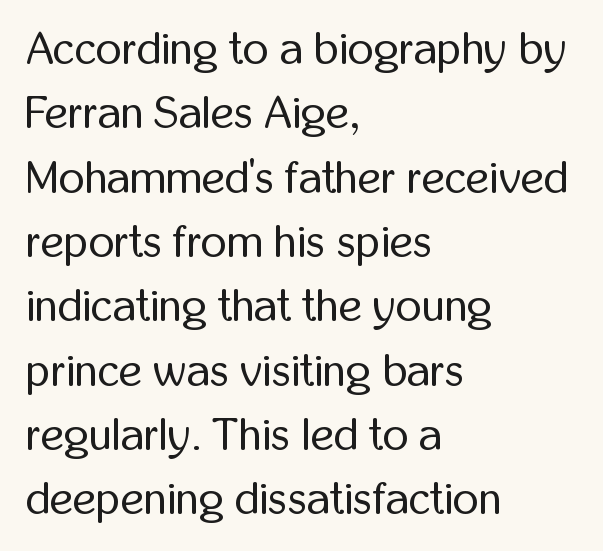
Caption: face not bold, strokes unweighted. Notice how the passage keeps a crisp vertical edge on the left only. Caption: standard tracking, unaltered. Horizontal bands of white between lines are of average thickness. The letters carry no serifs — their stems end cleanly without finishing strokes. A typesetter would call this proportional, since set widths differ per character.
